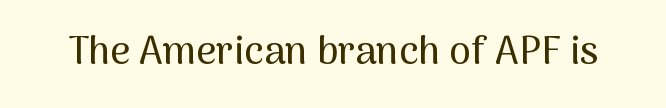
The image shows 39 px sans-serif type, upright; set normal letter spacing, not underlined; medium stroke contrast and a medium x-height.
